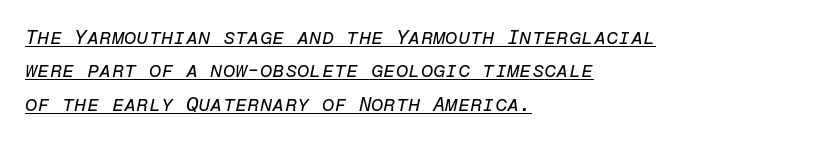
Q: Is the text bold? A: No.
Q: Is the text italic (slanted)? A: Yes, it leans right by about 12 degrees.
Q: Is the text underlined? A: Yes.
Q: How is the paragraph aligned? A: Left-aligned.
Q: Is the spacing between letters normal or unusually wide? A: Normal.
Q: Is the spacing between lines tight, normal or loose? A: Normal.
